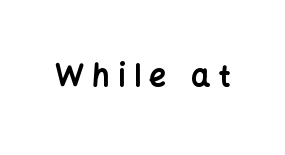
{"serif": "no", "italic": "no", "bold": "yes", "weight": "bold", "width": "normal", "stroke_contrast": "low", "x_height": "medium", "monospaced": "no", "underline": "no", "letter_spacing": "wide", "letter_spacing_em": 0.28, "glyph_px": 30}
